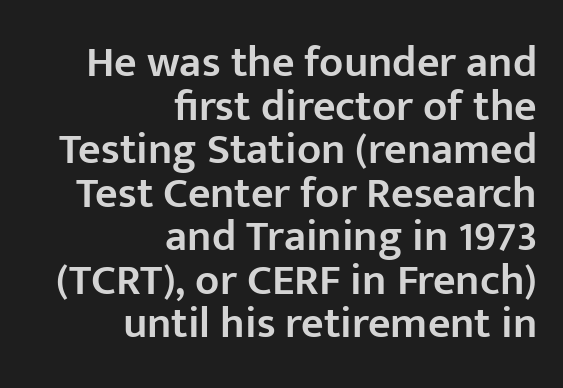
The image shows 44 px semibold sans-serif type, upright; set right-aligned, tight line spacing (0.99x), normal letter spacing, not underlined; low stroke contrast and a medium x-height.
